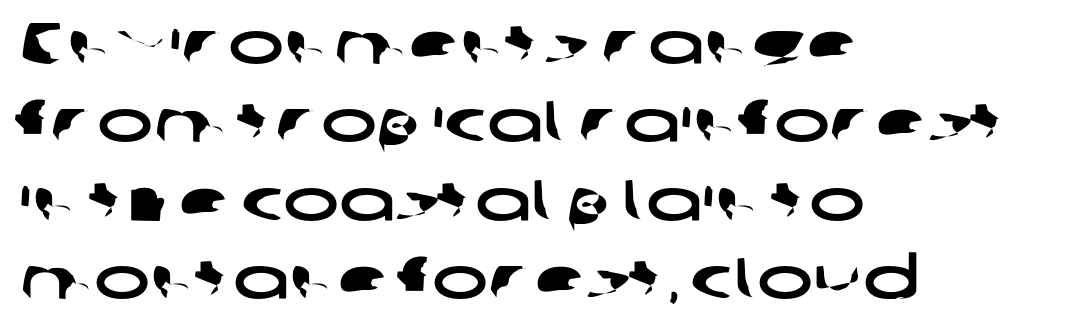
{"serif": "no", "width": "wide", "stroke_contrast": "low", "x_height": "medium", "monospaced": "no", "underline": "no", "align": "left", "line_spacing": "normal", "line_spacing_ratio": 1.33, "letter_spacing": "normal", "letter_spacing_em": 0.0, "glyph_px": 59}
